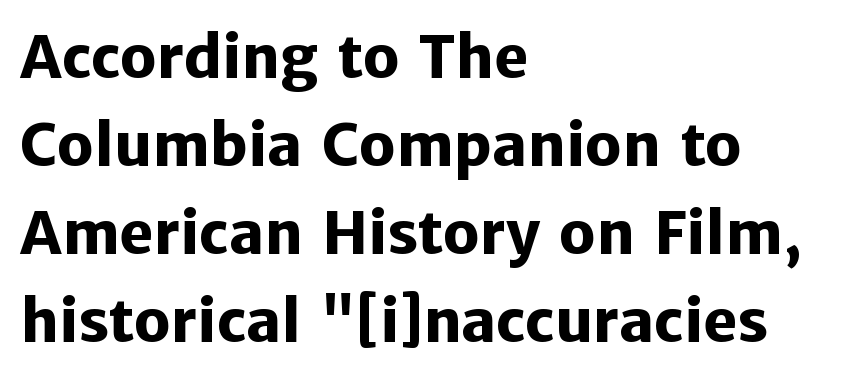
Each letter keeps its own natural width here, so spacing adapts to shape. The gaps between neighbouring characters are ordinary and unremarkable. The space beneath each line is pristine and unruled. A typesetter would label this face a sans. As a designer I'd log this as weight 700, bold. Every row of glyphs begins at an identical x-position on the left.
